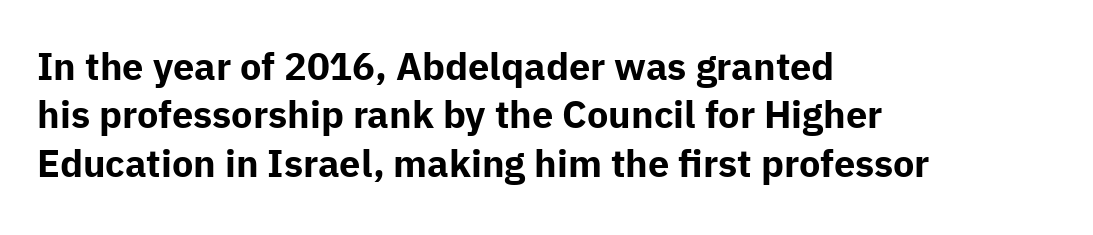
{"serif": "no", "italic": "no", "bold": "yes", "weight": "bold", "width": "normal", "stroke_contrast": "low", "x_height": "medium", "monospaced": "no", "underline": "no", "align": "left", "line_spacing": "normal", "line_spacing_ratio": 1.27, "letter_spacing": "normal", "letter_spacing_em": 0.0, "glyph_px": 38}
